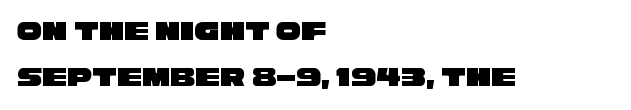
Q: Is the typeface a serif or a sans-serif typeface? A: Sans-serif.
Q: Is the text underlined? A: No.
Q: How is the paragraph aligned? A: Left-aligned.
Q: Is the spacing between letters normal or unusually wide? A: Normal.
Q: Is the spacing between lines tight, normal or loose? A: Normal.
Q: Width (condensed, normal, or wide)? A: Wide.
Q: Stroke contrast? A: Low.
Q: x-height? A: Large.
Q: Monospaced? A: No.
